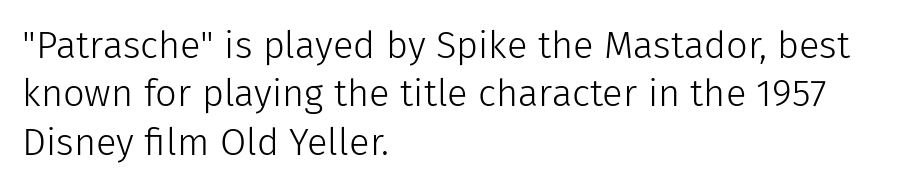
{"serif": "no", "italic": "no", "bold": "no", "weight": "light", "width": "normal", "stroke_contrast": "low", "x_height": "medium", "monospaced": "no", "underline": "no", "align": "left", "line_spacing": "normal", "line_spacing_ratio": 1.27, "letter_spacing": "normal", "letter_spacing_em": 0.0, "glyph_px": 38}
